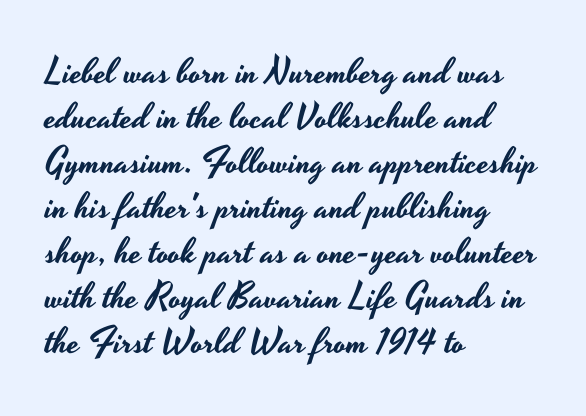
These lines are rendered in a variable-pitch font. Check the space under the baseline: it is left empty. In terms of leading, this rendering sits right in the middle. The rag falls on the right side of this text block.
